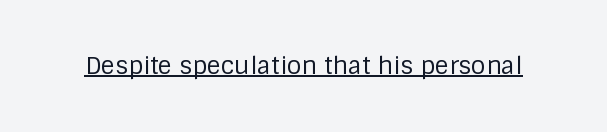
{"italic": "no", "bold": "no", "underline": "yes", "letter_spacing": "normal", "letter_spacing_em": 0.0, "glyph_px": 24}
